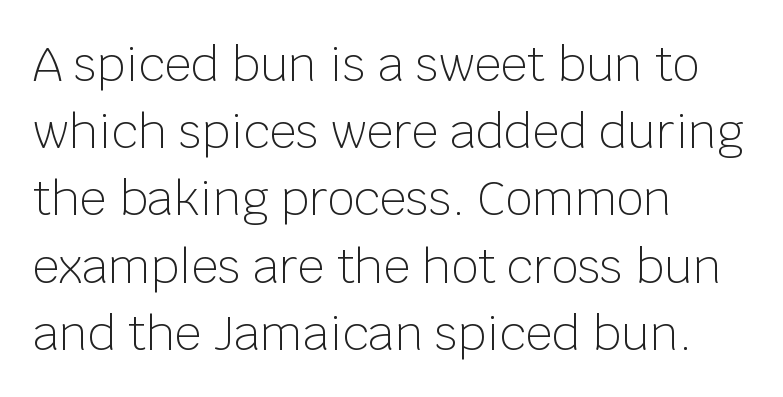
Q: Is the text bold? A: No.
Q: Is the text italic (slanted)? A: No, it is upright.
Q: Is the typeface a serif or a sans-serif typeface? A: Sans-serif.
Q: Is the text underlined? A: No.
Q: How is the paragraph aligned? A: Left-aligned.
Q: Is the spacing between letters normal or unusually wide? A: Normal.
Q: Is the spacing between lines tight, normal or loose? A: Normal.
Q: Width (condensed, normal, or wide)? A: Normal.
Q: Stroke contrast? A: Low.
Q: x-height? A: Large.
Q: Monospaced? A: No.
